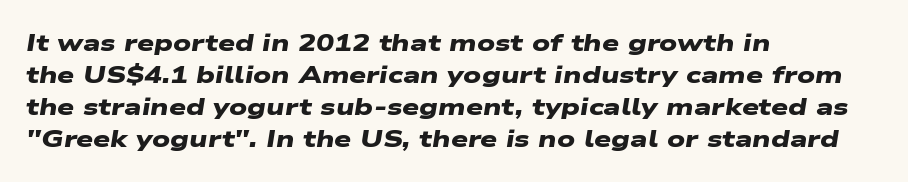
Weight: bold. In CSS terms this would be text-align: left. Plain, unruled lines of type. The passage shown has conventional tracking throughout. Is there much room between lines? A standard amount, neither cramped nor airy.
